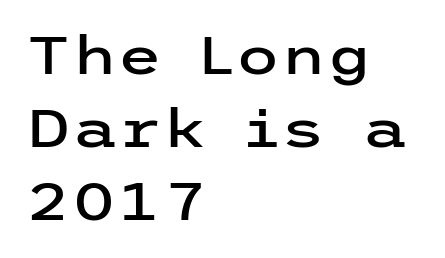
If you drew a line through each stem, it would be perfectly vertical. What's the leading like? Ordinary, nothing unusual. Quick note: underline off. Is this a sans? Yes — the strokes have no serifs. Leftover space on each line is placed entirely after the last word.
